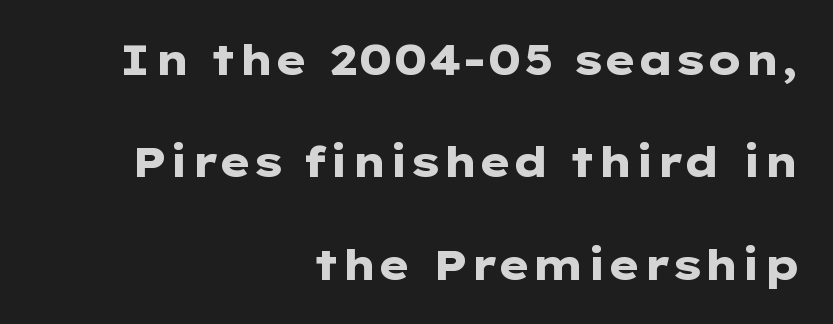
The image shows 42 px heavy, wide sans-serif type, upright; set right-aligned, loose line spacing (2.44x), normal letter spacing, not underlined; low stroke contrast and a medium x-height.
